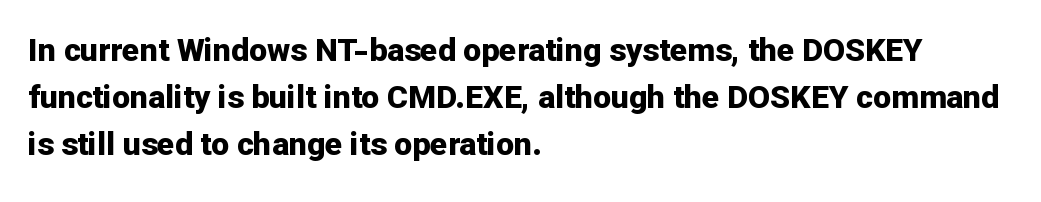
{"serif": "no", "italic": "no", "bold": "yes", "weight": "bold", "width": "normal", "stroke_contrast": "low", "x_height": "medium", "monospaced": "no", "underline": "no", "align": "left", "line_spacing": "normal", "line_spacing_ratio": 1.47, "letter_spacing": "normal", "letter_spacing_em": 0.0, "glyph_px": 32}
